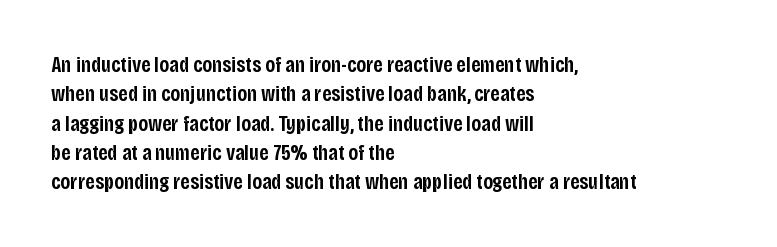
Unmarked baselines from the first word to the last. Does the copy run flush right? No — it runs flush left. Every stem runs plumb, perpendicular to the baseline. Each glyph is drawn with semibold strokes, heavier than normal yet not fully bold. The rendering keeps characters at their native spacing.
